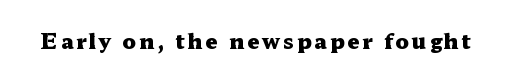
{"italic": "no", "bold": "yes", "underline": "no", "glyph_px": 21}
